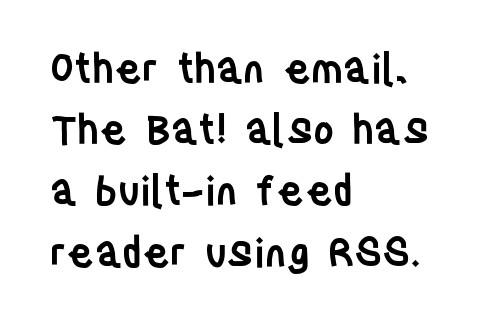
{"serif": "no", "italic": "no", "bold": "semi", "weight": "semibold", "width": "condensed", "stroke_contrast": "low", "x_height": "large", "monospaced": "no", "underline": "no", "align": "left", "line_spacing": "normal", "line_spacing_ratio": 1.53, "letter_spacing": "normal", "letter_spacing_em": 0.0, "glyph_px": 40}
